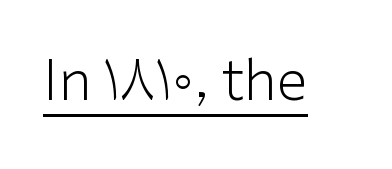
{"serif": "no", "italic": "no", "bold": "no", "weight": "light", "width": "normal", "stroke_contrast": "low", "x_height": "medium", "monospaced": "no", "underline": "yes", "letter_spacing": "normal", "letter_spacing_em": 0.0, "glyph_px": 56}
